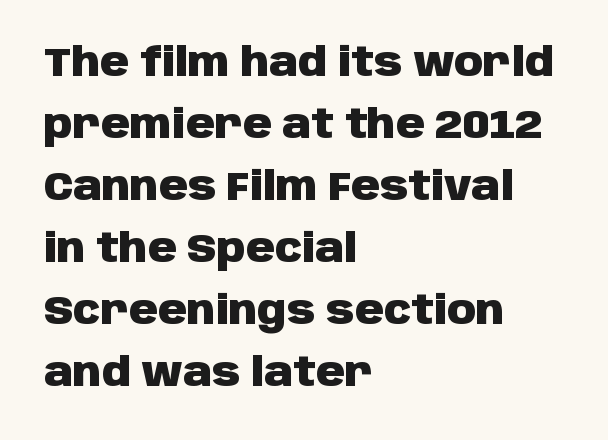
The image shows 40 px heavy sans-serif type, upright; set left-aligned, normal line spacing (1.55x), normal letter spacing, not underlined; low stroke contrast and a large x-height.
